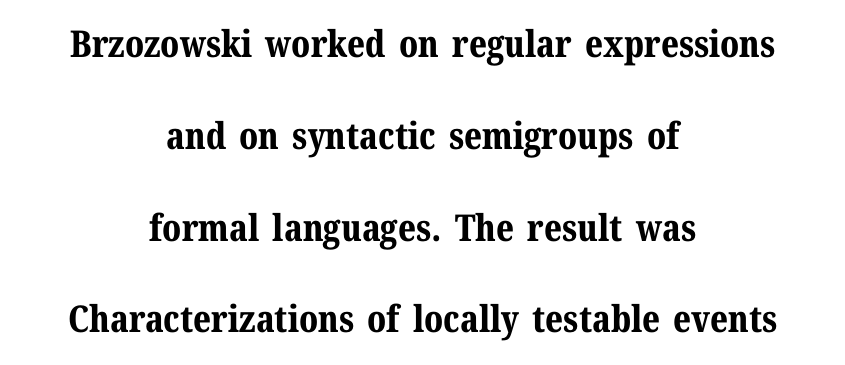
Quick note: not italic, upright. A typesetter would call this zero additional tracking. Anything drawn beneath the words? Only blank space. Set as a true bold cut, around the 700 mark.
